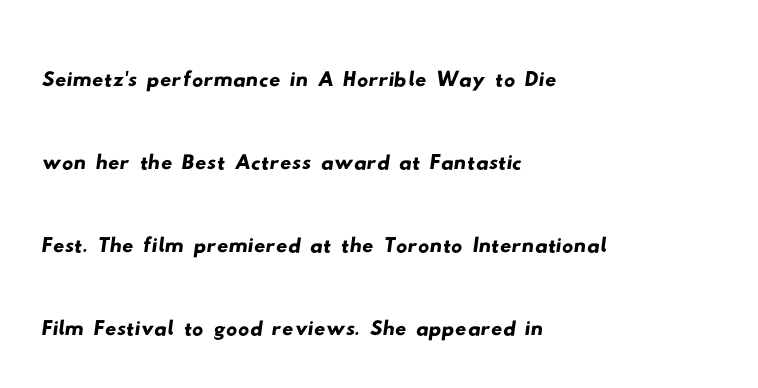
{"serif": "no", "width": "wide", "stroke_contrast": "low", "x_height": "small", "monospaced": "no", "underline": "no", "align": "left", "line_spacing": "normal", "line_spacing_ratio": 1.48, "letter_spacing": "normal", "letter_spacing_em": 0.0, "glyph_px": 56}
